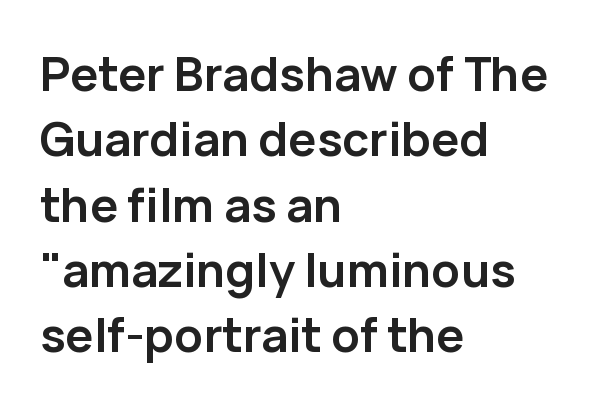
{"serif": "no", "italic": "no", "bold": "yes", "weight": "semibold", "width": "normal", "stroke_contrast": "low", "x_height": "medium", "monospaced": "no", "underline": "no", "align": "left", "line_spacing": "normal", "line_spacing_ratio": 1.39, "letter_spacing": "normal", "letter_spacing_em": 0.0, "glyph_px": 47}
